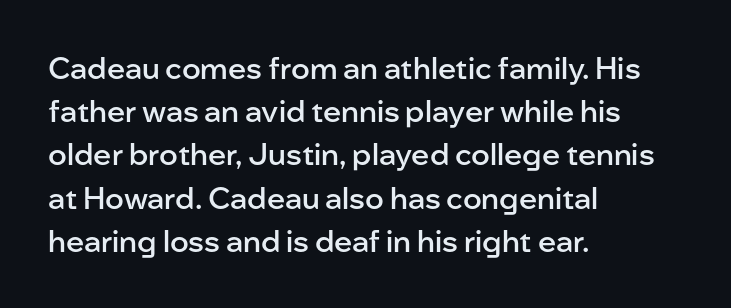
The image shows 30 px semibold sans-serif type, upright; set left-aligned, normal line spacing (1.44x), normal letter spacing, not underlined; low stroke contrast and a medium x-height.
